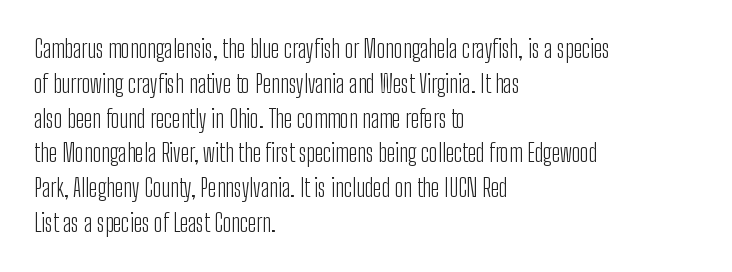
The image shows 24 px text type, upright; set left-aligned, normal line spacing (1.45x), normal letter spacing, not underlined.
